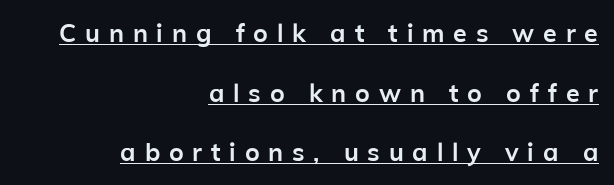
{"italic": "no", "bold": "yes", "underline": "yes", "align": "right", "line_spacing": "loose", "line_spacing_ratio": 2.39, "letter_spacing": "wide", "letter_spacing_em": 0.35, "glyph_px": 25}
